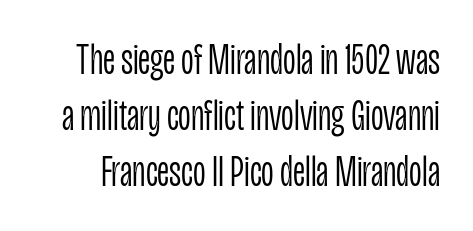
Q: Is the text bold? A: No.
Q: Is the text italic (slanted)? A: No, it is upright.
Q: Is the typeface a serif or a sans-serif typeface? A: Sans-serif.
Q: Is the text underlined? A: No.
Q: Is the spacing between letters normal or unusually wide? A: Normal.
Q: Is the spacing between lines tight, normal or loose? A: Normal.
Q: Width (condensed, normal, or wide)? A: Condensed.
Q: Stroke contrast? A: Low.
Q: x-height? A: Large.
Q: Monospaced? A: No.
